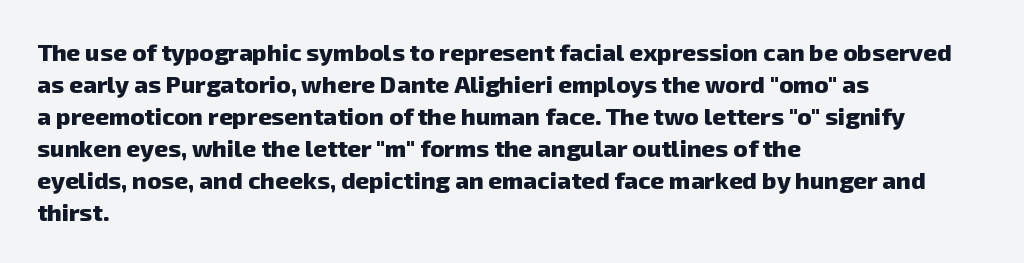
The image shows 24 px bold type; set left-aligned, normal line spacing (1.33x), normal letter spacing, not underlined.
